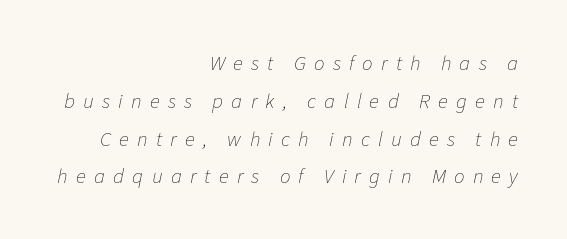
The image shows 21 px text type, italic (leaning right); set right-aligned, line spacing 1.8x, unusually wide letter spacing (+0.39 em), not underlined.
